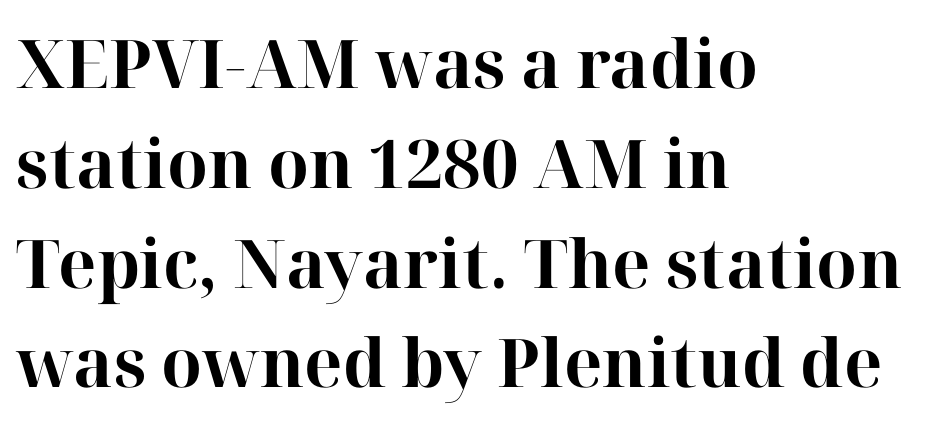
The image shows 67 px bold serif type, upright; set left-aligned, normal line spacing (1.49x), normal letter spacing, not underlined; high stroke contrast and a medium x-height.
